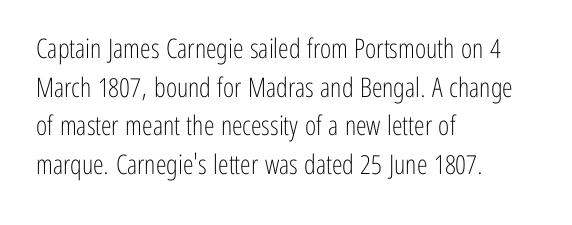
Stroke thickness stays within the range of a standard reading face or lighter. Notice how descenders clear the ascenders below comfortably — that's standard leading. There is no visible air inserted between adjacent glyphs. Casual observation: everything's shoved over to the left. The specimen omits any rule beneath the text block's lines. The letters stand straight up with perfectly vertical stems.
